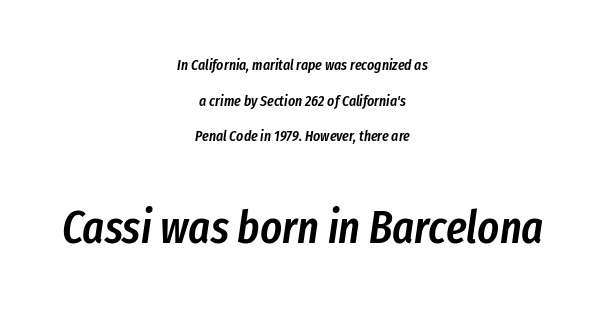
{"italic": "yes", "lean": "right", "slant_degrees": 8, "bold": "semi", "weight": "semibold", "width": "condensed", "stroke_contrast": "low", "x_height": "medium", "monospaced": "no", "underline": "no", "align": "center", "line_spacing": "loose", "line_spacing_ratio": 2.38, "letter_spacing": "normal", "letter_spacing_em": 0.0, "larger_block": "second", "size_ratio": 3.07, "glyph_px": 46}
